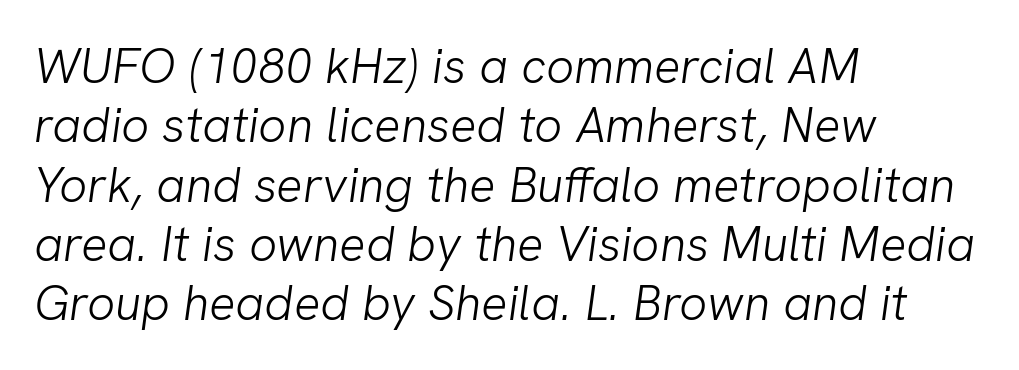
Character widths vary here, with narrow letters taking less room than wide ones. The letters sit at their default tracking, neither squeezed nor spread. Has an underline been added? It has not. Typographically, this falls in the sans-serif category. Horizontal alignment here is leftward, the default for most running prose. The letterforms sit at book weight or below.
